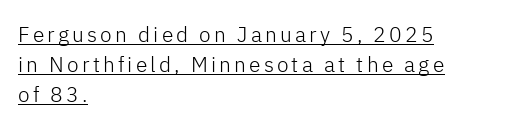
Q: Is the text bold? A: No.
Q: Is the text italic (slanted)? A: No, it is upright.
Q: Is the text underlined? A: Yes.
Q: How is the paragraph aligned? A: Left-aligned.
Q: Is the spacing between lines tight, normal or loose? A: Normal.
